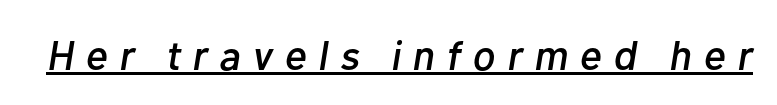
The image shows 42 px text type, italic (leaning right); set unusually wide letter spacing (+0.28 em), underlined; low stroke contrast and a medium x-height.
